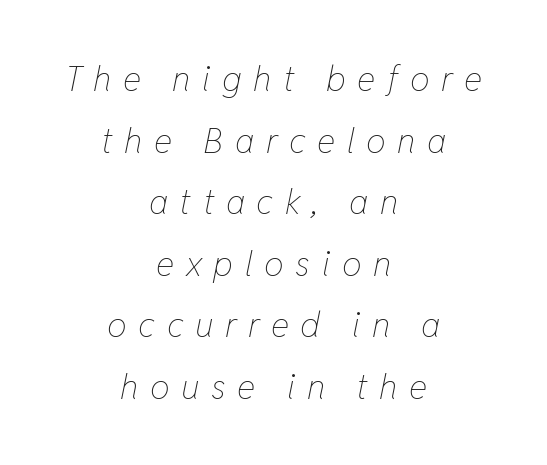
The image shows 35 px thin, condensed type, italic (leaning right); set centered, line spacing 1.76x, unusually wide letter spacing (+0.33 em), not underlined; low stroke contrast and a medium x-height.
